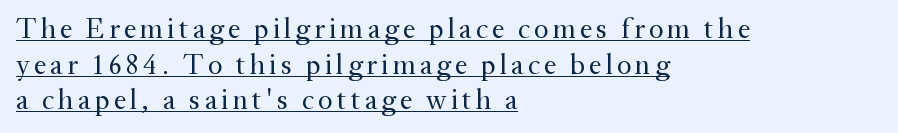
The image shows 28 px regular-weight serif type, upright; set left-aligned, normal line spacing (1.27x), underlined; medium stroke contrast and a small x-height.
